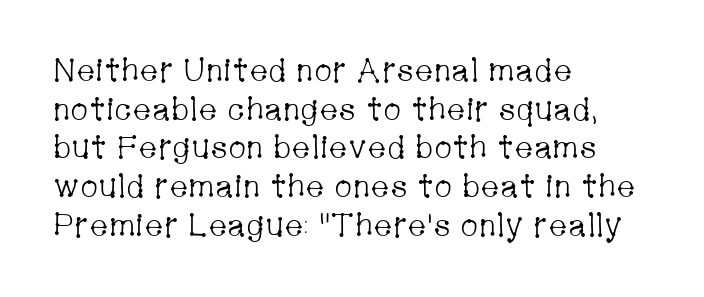
{"serif": "yes", "italic": "no", "bold": "no", "weight": "light", "width": "condensed", "stroke_contrast": "low", "x_height": "medium", "monospaced": "no", "underline": "no", "align": "left", "line_spacing_ratio": 1.21, "letter_spacing": "normal", "letter_spacing_em": 0.0, "glyph_px": 32}
